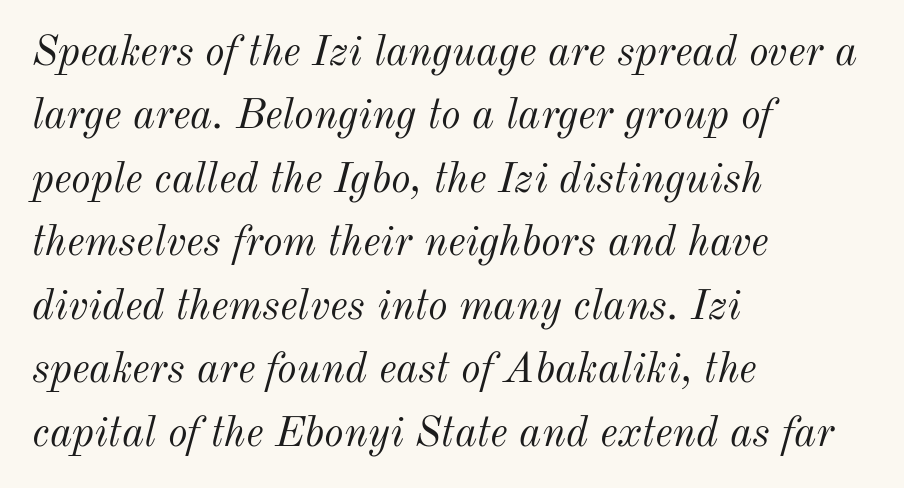
Q: Is the text bold? A: No.
Q: Is the text italic (slanted)? A: Yes, it leans right by about 12 degrees.
Q: Is the text underlined? A: No.
Q: How is the paragraph aligned? A: Left-aligned.
Q: Is the spacing between letters normal or unusually wide? A: Normal.
Q: Is the spacing between lines tight, normal or loose? A: Normal.
Q: Width (condensed, normal, or wide)? A: Normal.
Q: Stroke contrast? A: Medium.
Q: x-height? A: Small.
Q: Monospaced? A: No.
